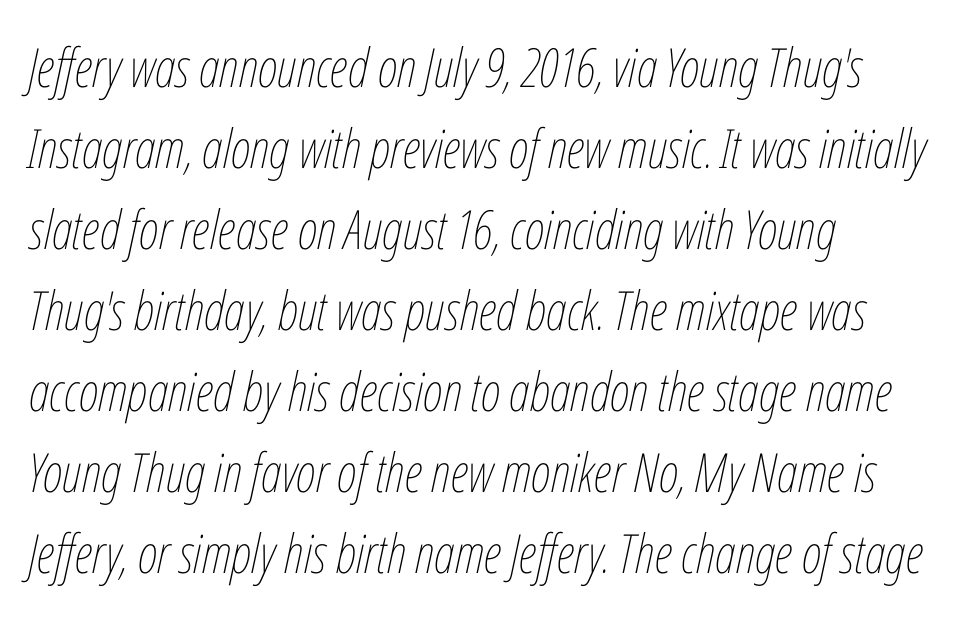
Q: Is the text bold? A: No.
Q: Is the text italic (slanted)? A: Yes, it leans right by about 12 degrees.
Q: Is the text underlined? A: No.
Q: How is the paragraph aligned? A: Left-aligned.
Q: Is the spacing between letters normal or unusually wide? A: Normal.
Q: Is the spacing between lines tight, normal or loose? A: Normal.
Q: Width (condensed, normal, or wide)? A: Condensed.
Q: Stroke contrast? A: Low.
Q: x-height? A: Medium.
Q: Monospaced? A: No.
